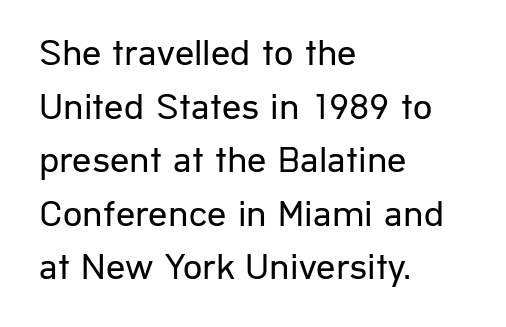
The image shows 38 px regular-weight sans-serif type, upright; set left-aligned, normal line spacing (1.41x), normal letter spacing, not underlined; low stroke contrast and a medium x-height.
